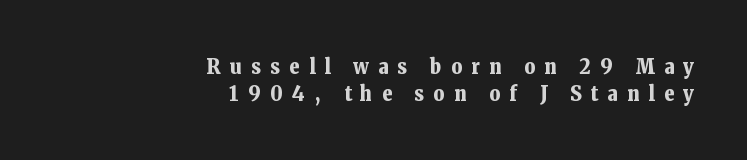
The image shows 21 px bold type, upright; set right-aligned, normal line spacing (1.28x), unusually wide letter spacing (+0.45 em), not underlined.
